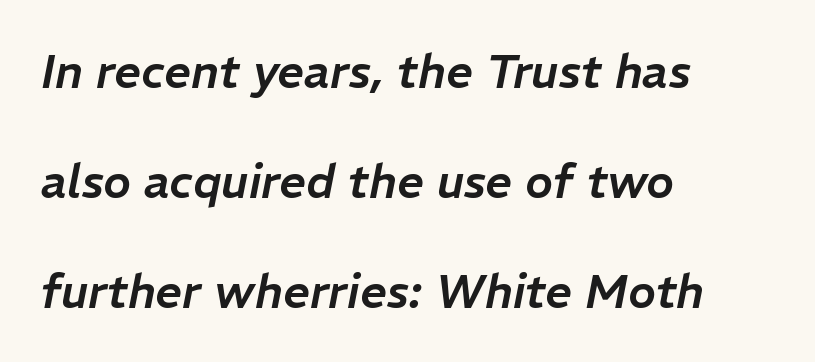
Q: Is the text italic (slanted)? A: Yes, it leans right by about 11 degrees.
Q: Is the text underlined? A: No.
Q: How is the paragraph aligned? A: Left-aligned.
Q: Is the spacing between letters normal or unusually wide? A: Normal.
Q: Is the spacing between lines tight, normal or loose? A: Loose.
Q: Width (condensed, normal, or wide)? A: Normal.
Q: Stroke contrast? A: Low.
Q: x-height? A: Medium.
Q: Monospaced? A: No.
